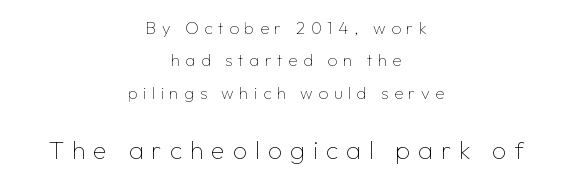
Q: Is the text bold? A: No.
Q: Is the text italic (slanted)? A: No, it is upright.
Q: Is the text underlined? A: No.
Q: How is the paragraph aligned? A: Centered.
Q: Is the spacing between letters normal or unusually wide? A: Unusually wide.
Q: Is the spacing between lines tight, normal or loose? A: Loose.
Q: Which block of text is set in a larger size, the first (top) or the second (bottom)? A: The second (bottom) one.
